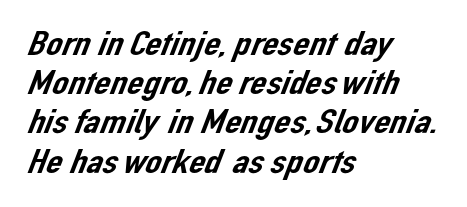
Q: Is the typeface a serif or a sans-serif typeface? A: Sans-serif.
Q: Is the text underlined? A: No.
Q: How is the paragraph aligned? A: Left-aligned.
Q: Is the spacing between letters normal or unusually wide? A: Normal.
Q: Is the spacing between lines tight, normal or loose? A: Tight.
Q: Width (condensed, normal, or wide)? A: Normal.
Q: Stroke contrast? A: Low.
Q: x-height? A: Medium.
Q: Monospaced? A: No.
